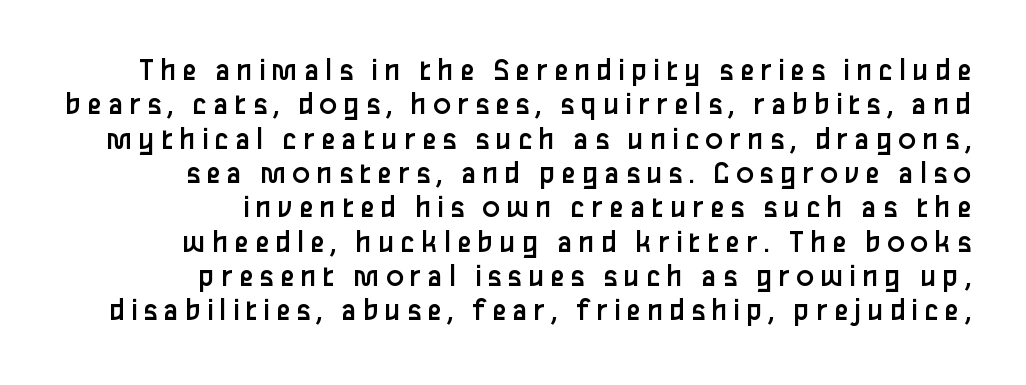
{"serif": "no", "italic": "no", "bold": "no", "weight": "regular", "width": "normal", "stroke_contrast": "low", "x_height": "medium", "monospaced": "no", "underline": "no", "align": "right", "line_spacing": "tight", "line_spacing_ratio": 1.04, "glyph_px": 33}
